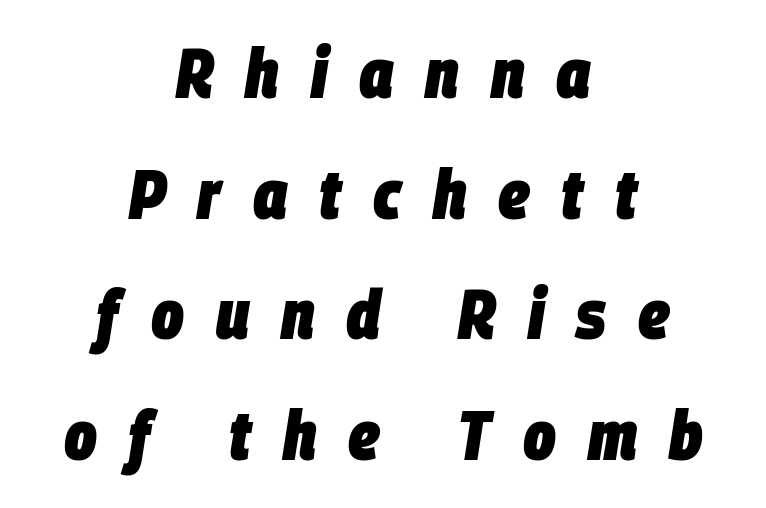
Q: Is the text bold? A: Yes.
Q: Is the text italic (slanted)? A: Yes, it leans right by about 9 degrees.
Q: Is the text underlined? A: No.
Q: How is the paragraph aligned? A: Centered.
Q: Is the spacing between letters normal or unusually wide? A: Unusually wide.
Q: Width (condensed, normal, or wide)? A: Condensed.
Q: Stroke contrast? A: Low.
Q: x-height? A: Large.
Q: Monospaced? A: No.
